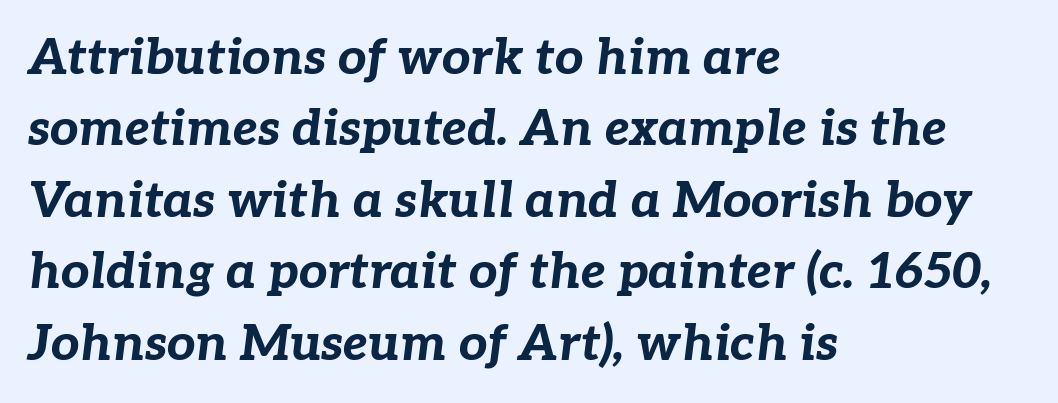
{"italic": "yes", "lean": "right", "slant_degrees": 7, "bold": "yes", "weight": "bold", "width": "normal", "stroke_contrast": "low", "x_height": "medium", "monospaced": "no", "underline": "no", "align": "left", "line_spacing": "normal", "line_spacing_ratio": 1.43, "letter_spacing": "normal", "letter_spacing_em": 0.0, "glyph_px": 50}
